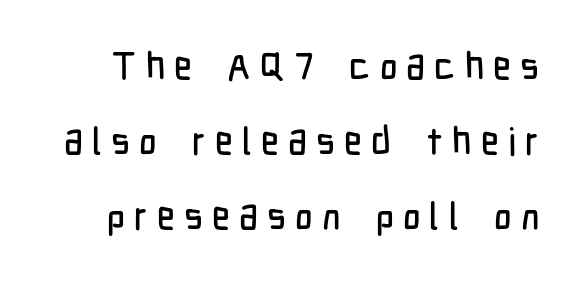
{"serif": "no", "italic": "no", "width": "condensed", "stroke_contrast": "low", "x_height": "medium", "monospaced": "no", "underline": "no", "line_spacing": "loose", "line_spacing_ratio": 1.97, "letter_spacing": "wide", "letter_spacing_em": 0.24, "glyph_px": 38}
